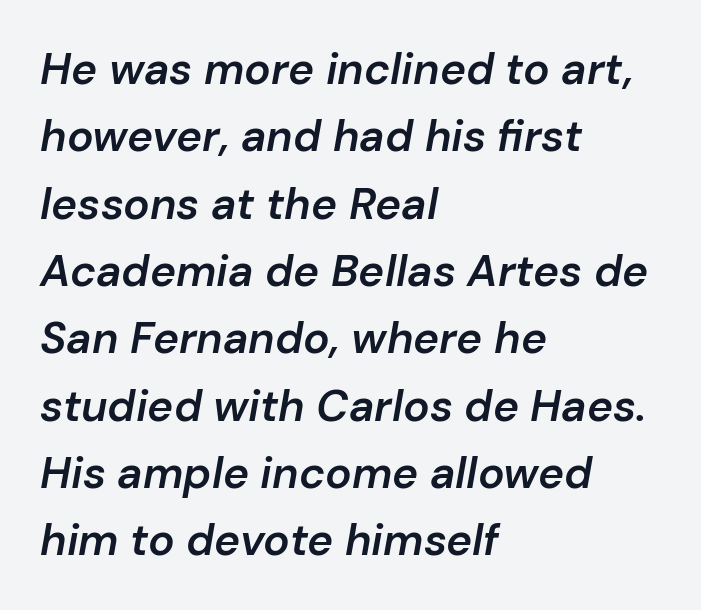
Notice how descenders clear the ascenders below comfortably — that's standard leading. Stems and bowls a touch heavier than normal — semibold. The passage shown leans; its letterforms are oblique. Descender tails drop into unmarked territory. No extra tracking has been applied to these lines.
